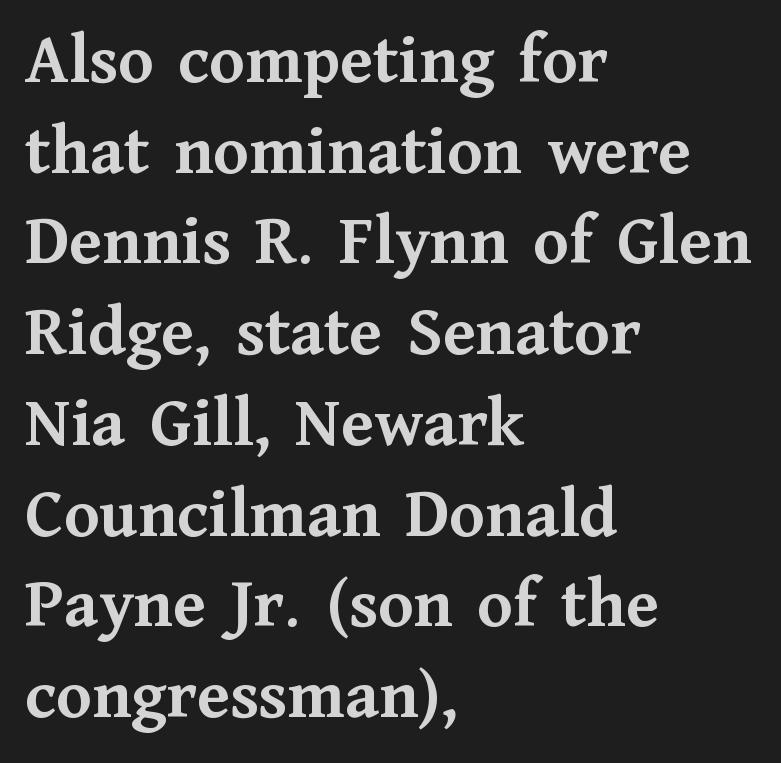
The image shows 72 px semibold serif type, upright; set left-aligned, normal line spacing (1.26x), normal letter spacing, not underlined; medium stroke contrast and a medium x-height.
